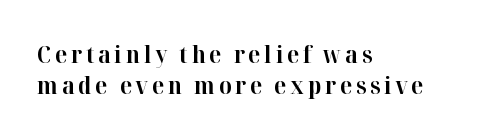
The image shows 24 px bold type, upright; set left-aligned, normal line spacing (1.3x), not underlined.
